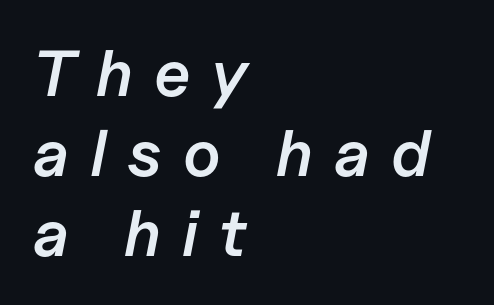
The image shows 65 px semibold type, italic (leaning right); set left-aligned, line spacing 1.23x, unusually wide letter spacing (+0.32 em), not underlined; low stroke contrast and a medium x-height.
